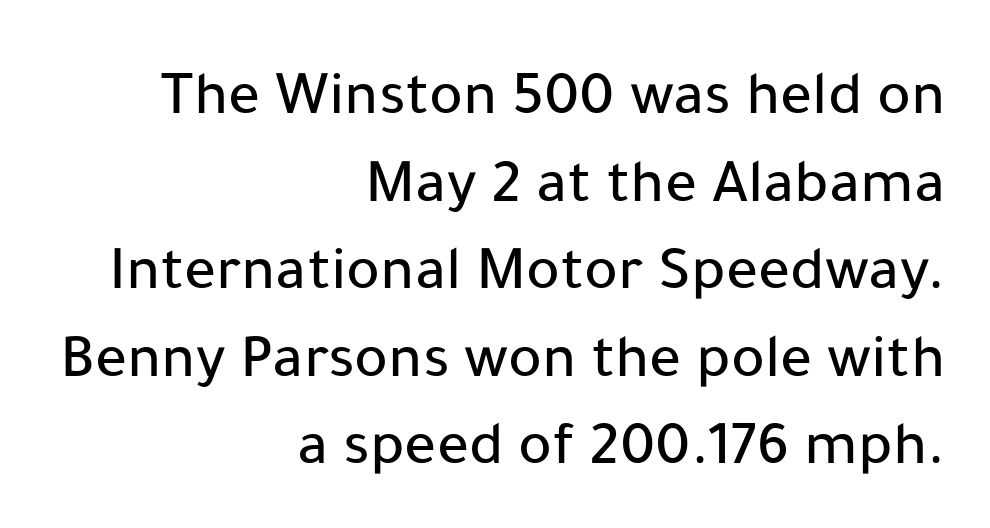
{"serif": "no", "italic": "no", "width": "normal", "stroke_contrast": "low", "x_height": "medium", "monospaced": "no", "underline": "no", "align": "right", "line_spacing": "normal", "line_spacing_ratio": 1.39, "letter_spacing": "normal", "letter_spacing_em": 0.0, "glyph_px": 63}
